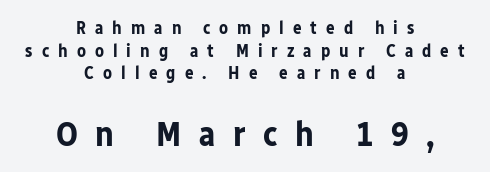
Q: Is the text bold? A: Yes.
Q: Is the text italic (slanted)? A: No, it is upright.
Q: Is the typeface a serif or a sans-serif typeface? A: Sans-serif.
Q: Is the text underlined? A: No.
Q: How is the paragraph aligned? A: Centered.
Q: Is the spacing between letters normal or unusually wide? A: Unusually wide.
Q: Is the spacing between lines tight, normal or loose? A: Normal.
Q: Which block of text is set in a larger size, the first (top) or the second (bottom)? A: The second (bottom) one.
Q: Width (condensed, normal, or wide)? A: Normal.
Q: Stroke contrast? A: Low.
Q: x-height? A: Medium.
Q: Monospaced? A: No.
